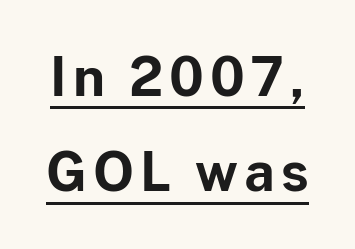
{"serif": "no", "italic": "no", "bold": "yes", "weight": "bold", "width": "normal", "stroke_contrast": "low", "x_height": "medium", "monospaced": "no", "underline": "yes", "line_spacing_ratio": 1.8, "glyph_px": 53}
